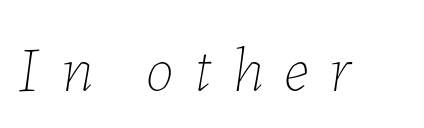
The rendering inserts visible extra space after every character. This is oblique type, the kind used for emphasis or titles. The area under the type is left untouched. Here the designer chose a conventional face with non-uniform glyph widths. The letterforms sit at book weight or below.
